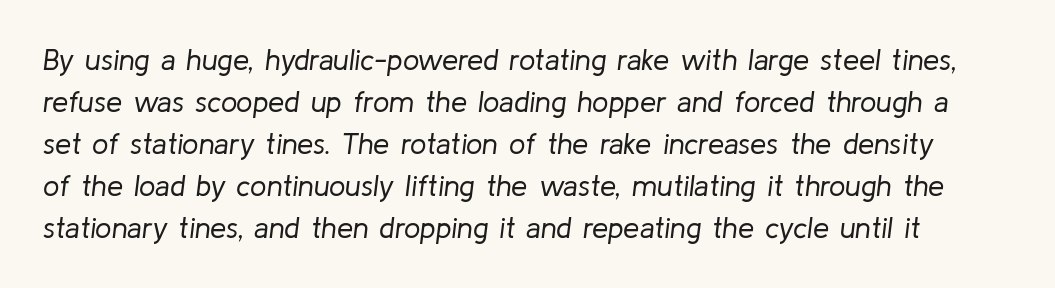
Q: Is the text bold? A: No.
Q: Is the text italic (slanted)? A: Yes, it leans right by about 8 degrees.
Q: Is the text underlined? A: No.
Q: Is the spacing between letters normal or unusually wide? A: Normal.
Q: Is the spacing between lines tight, normal or loose? A: Normal.
Q: Width (condensed, normal, or wide)? A: Normal.
Q: Stroke contrast? A: Low.
Q: x-height? A: Medium.
Q: Monospaced? A: No.
